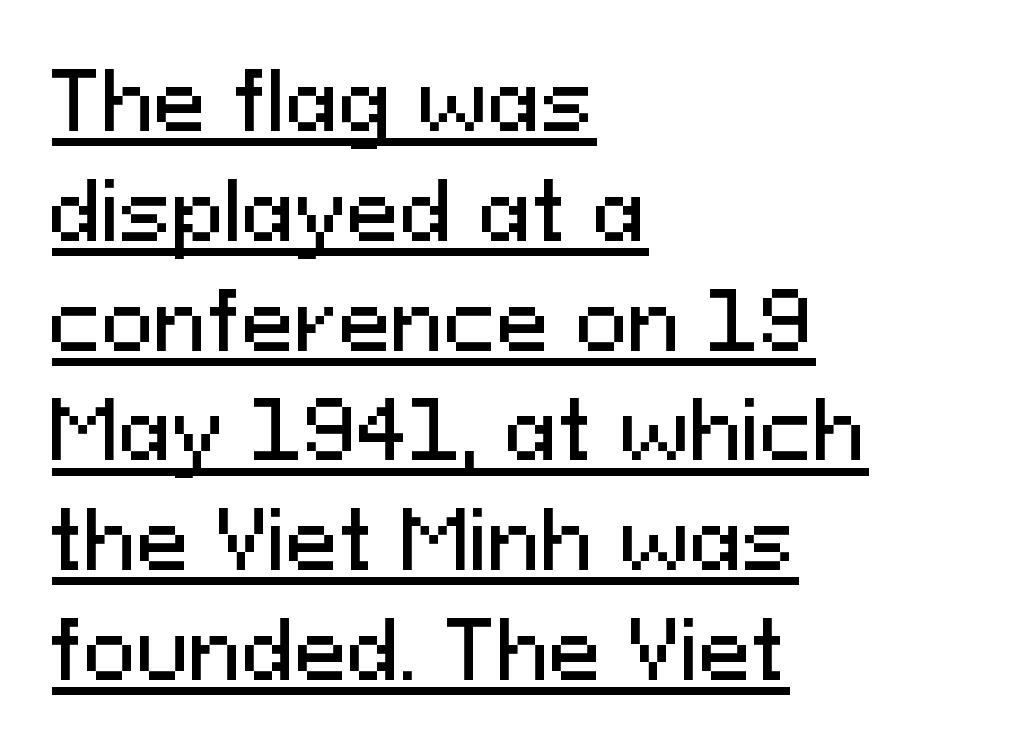
The image shows 79 px sans-serif type, upright; set left-aligned, normal line spacing (1.39x), normal letter spacing, underlined; medium stroke contrast and a medium x-height.
